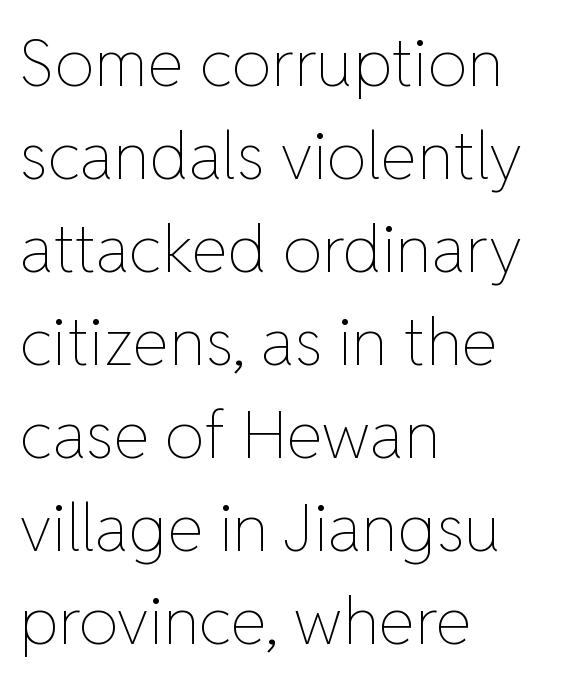
Q: Is the text bold? A: No.
Q: Is the text italic (slanted)? A: No, it is upright.
Q: Is the text underlined? A: No.
Q: How is the paragraph aligned? A: Left-aligned.
Q: Is the spacing between letters normal or unusually wide? A: Normal.
Q: Is the spacing between lines tight, normal or loose? A: Normal.
Q: Width (condensed, normal, or wide)? A: Normal.
Q: Stroke contrast? A: Low.
Q: x-height? A: Medium.
Q: Monospaced? A: No.
